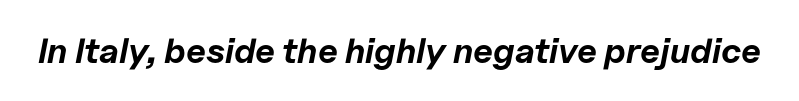
The letters advance in unequal steps, a hallmark of proportional type. The rendering applies a slant to the glyphs. Stroke thickness is high; the sample reads as a true bold. Only glyphs here, with clear space below each row.
